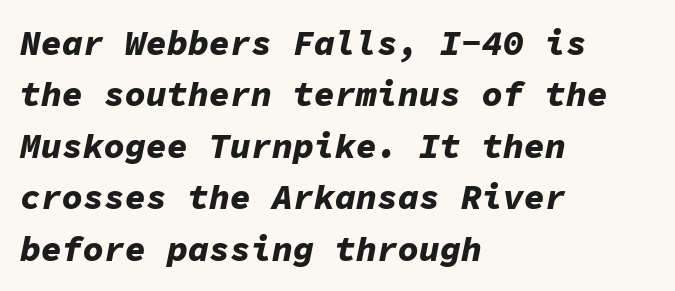
Q: Is the text bold? A: Yes.
Q: Is the text italic (slanted)? A: Yes, it leans right by about 11 degrees.
Q: Is the text underlined? A: No.
Q: How is the paragraph aligned? A: Left-aligned.
Q: Is the spacing between letters normal or unusually wide? A: Normal.
Q: Is the spacing between lines tight, normal or loose? A: Normal.
Q: Width (condensed, normal, or wide)? A: Normal.
Q: Stroke contrast? A: Low.
Q: x-height? A: Medium.
Q: Monospaced? A: Yes.
